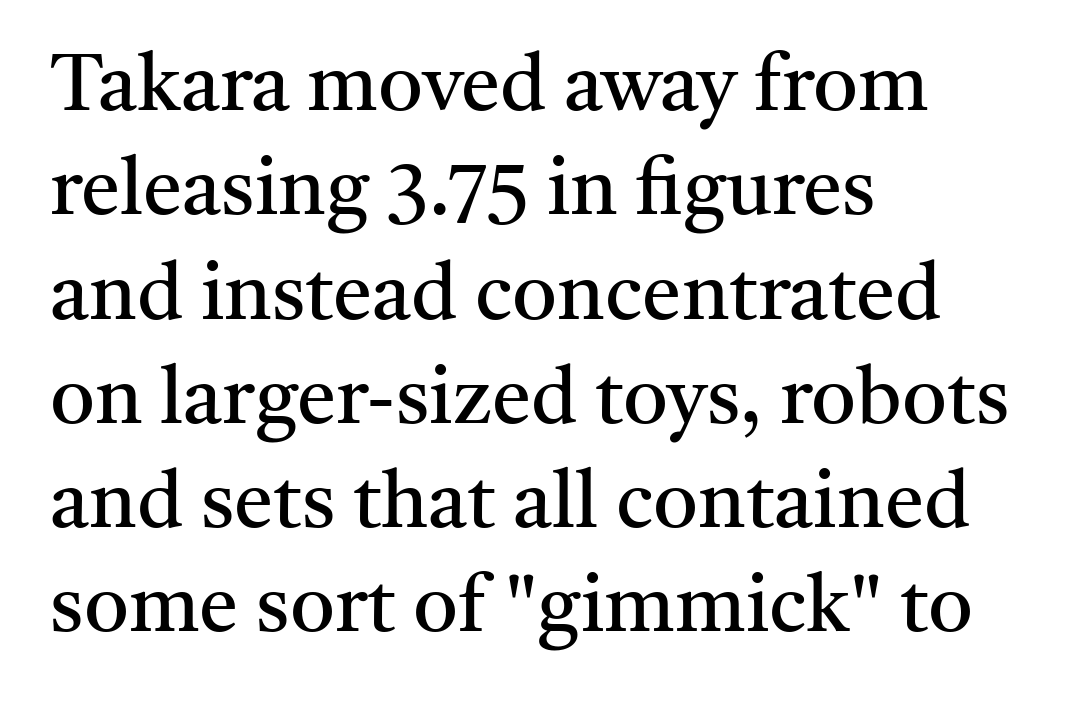
The image shows 79 px regular-weight serif type, upright; set left-aligned, normal line spacing (1.32x), normal letter spacing, not underlined; medium stroke contrast and a medium x-height.
